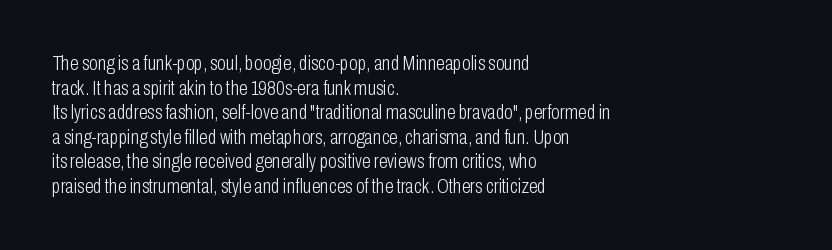
The image shows 20 px text type, upright; set left-aligned, line spacing 1.23x, normal letter spacing, not underlined.
